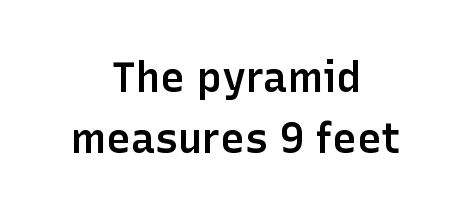
The image shows 41 px semibold sans-serif type, upright; set centered, normal line spacing (1.49x), normal letter spacing, not underlined; low stroke contrast and a medium x-height.
